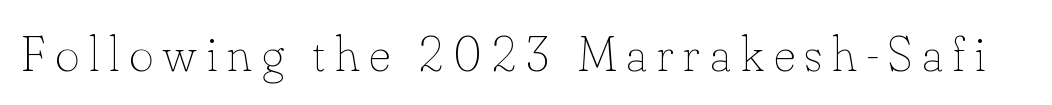
{"italic": "no", "bold": "no", "weight": "thin", "width": "normal", "stroke_contrast": "low", "x_height": "small", "monospaced": "no", "underline": "no", "letter_spacing": "wide", "letter_spacing_em": 0.2, "glyph_px": 51}
